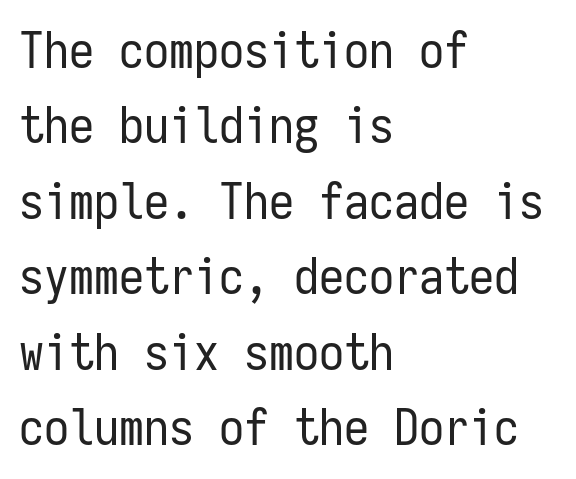
{"serif": "no", "italic": "no", "bold": "no", "weight": "regular", "width": "condensed", "stroke_contrast": "low", "x_height": "medium", "monospaced": "yes", "underline": "no", "align": "left", "line_spacing": "normal", "line_spacing_ratio": 1.51, "letter_spacing": "normal", "letter_spacing_em": 0.0, "glyph_px": 50}
